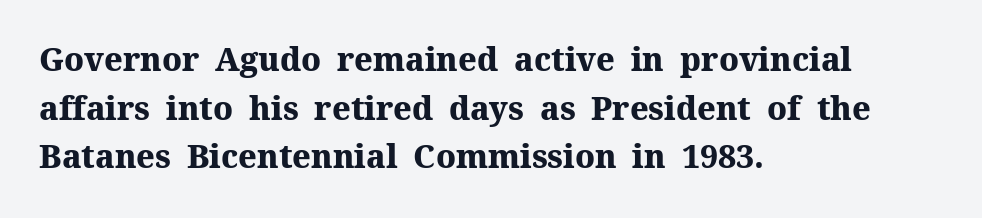
Q: Is the text bold? A: Yes.
Q: Is the text italic (slanted)? A: No, it is upright.
Q: Is the typeface a serif or a sans-serif typeface? A: Serif.
Q: Is the text underlined? A: No.
Q: How is the paragraph aligned? A: Left-aligned.
Q: Is the spacing between letters normal or unusually wide? A: Normal.
Q: Is the spacing between lines tight, normal or loose? A: Normal.
Q: Width (condensed, normal, or wide)? A: Normal.
Q: Stroke contrast? A: Medium.
Q: x-height? A: Medium.
Q: Monospaced? A: No.
